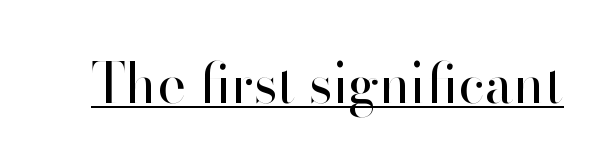
There is no visible air inserted between adjacent glyphs. The font is comparable to plain body text, perhaps lighter. Examine the stroke ends and you'll find no serifs. The typesetter has applied underlining to the passage shown.
